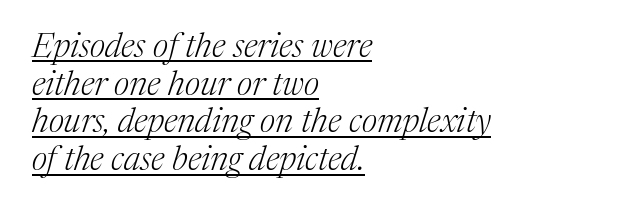
The image shows 34 px light serif type, italic (leaning right); set left-aligned, tight line spacing (1.11x), normal letter spacing, underlined; medium stroke contrast and a medium x-height.
